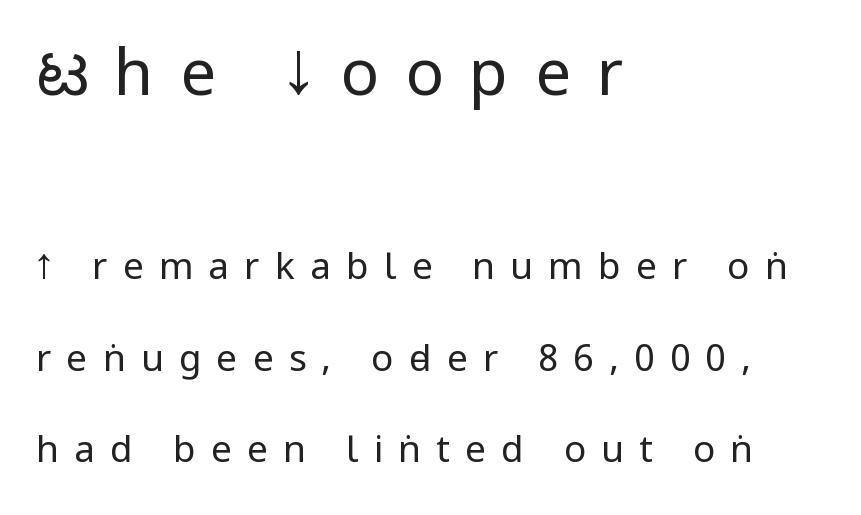
All the whitespace from short lines collects on the right. The axis of the letterforms is exactly vertical. Note the varied advance widths — an 'i' is clearly narrower than an 'm'. A typesetter would call this heavily tracked-out type.
